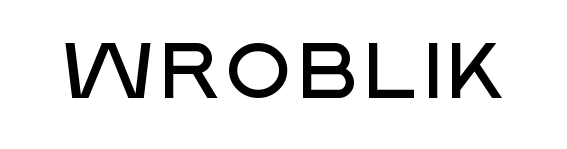
Q: Is the text italic (slanted)? A: No, it is upright.
Q: Is the typeface a serif or a sans-serif typeface? A: Sans-serif.
Q: Is the text underlined? A: No.
Q: Is the spacing between letters normal or unusually wide? A: Normal.
Q: Width (condensed, normal, or wide)? A: Normal.
Q: Stroke contrast? A: Low.
Q: x-height? A: Large.
Q: Monospaced? A: No.
